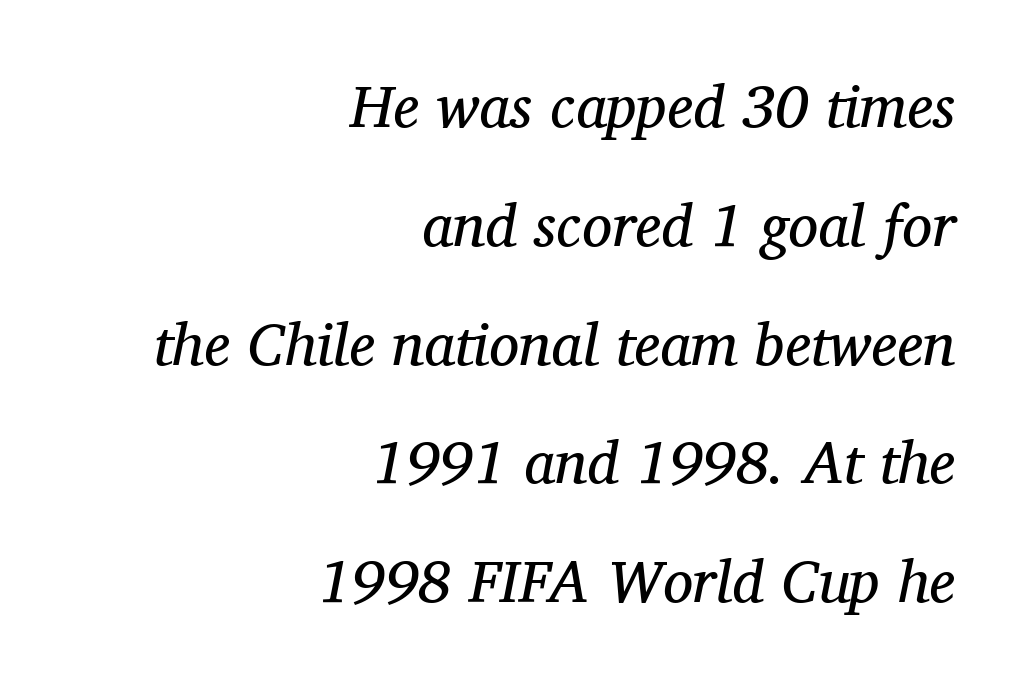
Unbolded letterforms with no extra heft. The text carries the slant typical of an italic or oblique font. Do the characters align in a grid? No, the font is proportional. Typographically, this falls in the serif category. Does the leading feel generous? Absolutely, it's lavish. Line ends are locked; line starts wander.
